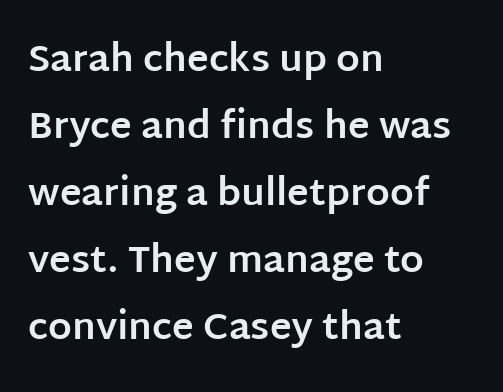
The image shows 37 px bold sans-serif type, upright; set left-aligned, line spacing 1.81x, normal letter spacing, not underlined; low stroke contrast and a large x-height.
